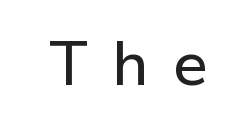
Q: Is the text italic (slanted)? A: No, it is upright.
Q: Is the typeface a serif or a sans-serif typeface? A: Sans-serif.
Q: Is the text underlined? A: No.
Q: Is the spacing between letters normal or unusually wide? A: Unusually wide.
Q: Width (condensed, normal, or wide)? A: Normal.
Q: Stroke contrast? A: Low.
Q: x-height? A: Medium.
Q: Monospaced? A: No.
